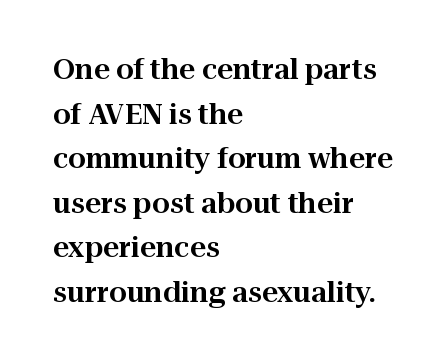
The passage shown is typed in a proportional face where columns would drift. Clear beneath every line of the passage. Tracking here is standard; glyphs follow each other at the usual distance. Notice how descenders clear the ascenders below comfortably — that's standard leading.
